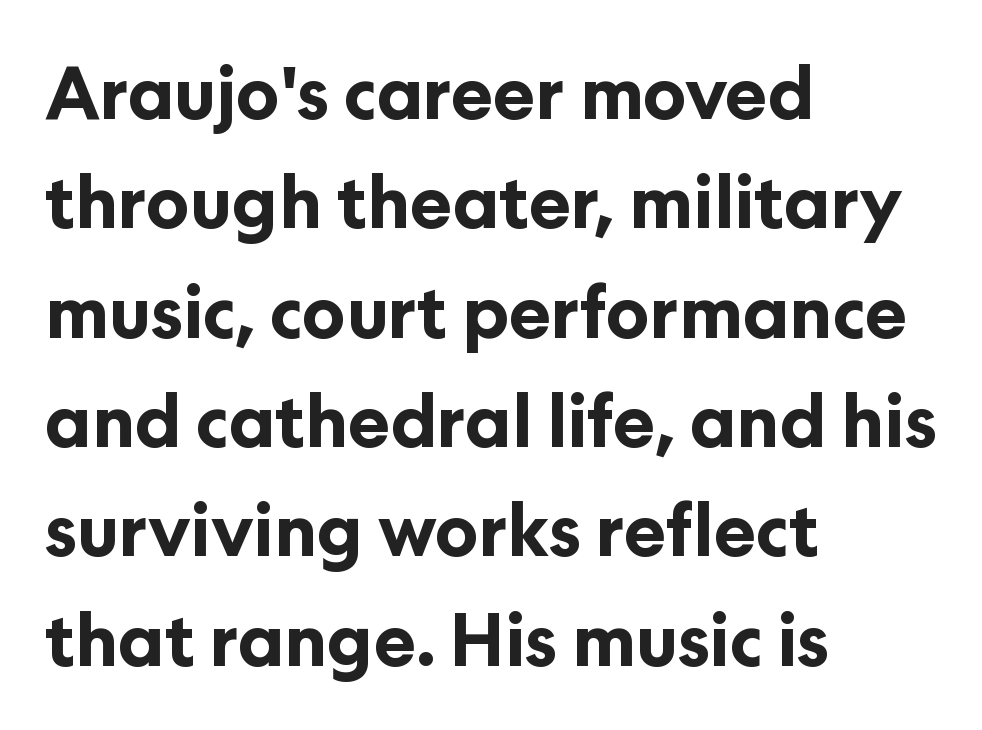
Q: Is the text bold? A: Yes.
Q: Is the text italic (slanted)? A: No, it is upright.
Q: Is the typeface a serif or a sans-serif typeface? A: Sans-serif.
Q: Is the text underlined? A: No.
Q: How is the paragraph aligned? A: Left-aligned.
Q: Is the spacing between letters normal or unusually wide? A: Normal.
Q: Is the spacing between lines tight, normal or loose? A: Normal.
Q: Width (condensed, normal, or wide)? A: Normal.
Q: Stroke contrast? A: Low.
Q: x-height? A: Medium.
Q: Monospaced? A: No.
